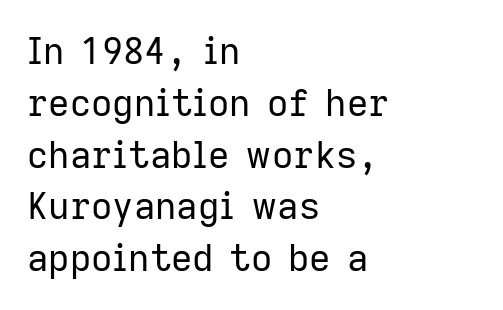
These lines keep a tight, regular rhythm from letter to letter. No feet cap the strokes, marking this as sans-serif type. The passage shown is typed in a proportional face where columns would drift. Weight class: somewhere from thin through regular. The rendering anchors every line to the left-hand side. Nobody drew a line under any word here.
